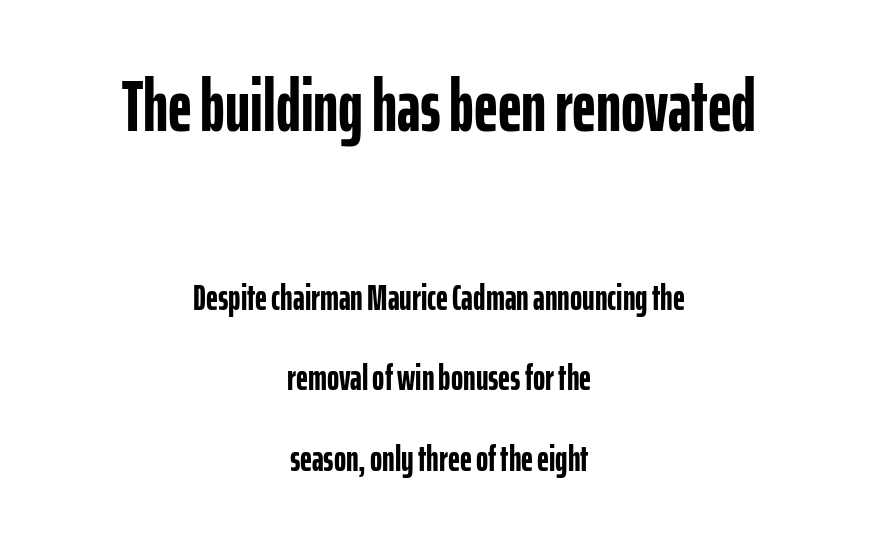
The typeface chosen for these lines omits serifs. The passage shown stacks its lines with a broad gap. Compared with a flush-left layout, this one balances lines on the center instead. The characters look thick and weighty, a clear bold.
